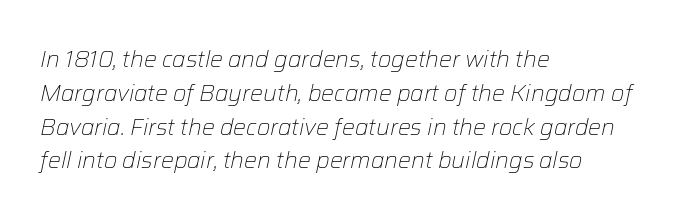
Students, note that the glyphs here touch the page at normal intervals. Leading: standard. Honestly, there is no underline to notice here at all. Every character sits at an angle, as italics do. Does the copy run flush right? No — it runs flush left.
